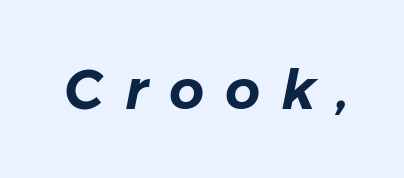
The letters advance in unequal steps, a hallmark of proportional type. Quick note: italic. Look at the tracking — it's clearly loosened, letters drifting apart. Anything drawn beneath the words? Only blank space.
